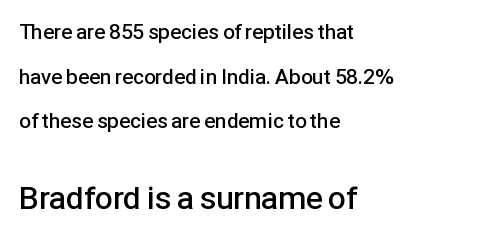
Q: Is the text bold? A: Semi-bold.
Q: Is the text italic (slanted)? A: No, it is upright.
Q: Is the typeface a serif or a sans-serif typeface? A: Sans-serif.
Q: Is the text underlined? A: No.
Q: How is the paragraph aligned? A: Left-aligned.
Q: Is the spacing between letters normal or unusually wide? A: Normal.
Q: Is the spacing between lines tight, normal or loose? A: Loose.
Q: Which block of text is set in a larger size, the first (top) or the second (bottom)? A: The second (bottom) one.
Q: Width (condensed, normal, or wide)? A: Normal.
Q: Stroke contrast? A: Low.
Q: x-height? A: Medium.
Q: Monospaced? A: No.
